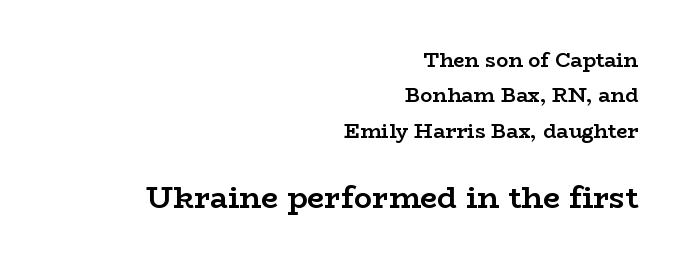
When letters stand straight like this, we call the style roman or upright. Teacher's note: observe the even right margin — that is flush-right alignment. Characters follow at the spacing the type designer built in. Pretty heavy lettering here — definitely bold. Letters rest on an invisible, unmarked baseline.
